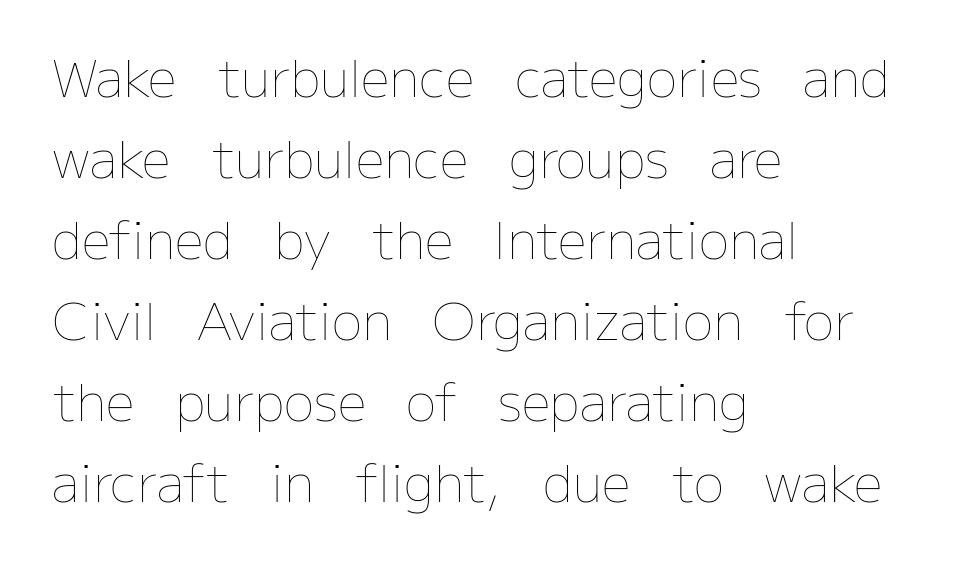
{"italic": "no", "bold": "no", "weight": "thin", "width": "normal", "stroke_contrast": "low", "x_height": "medium", "monospaced": "no", "underline": "no", "align": "left", "line_spacing": "normal", "line_spacing_ratio": 1.59, "letter_spacing": "normal", "letter_spacing_em": 0.0, "glyph_px": 51}
